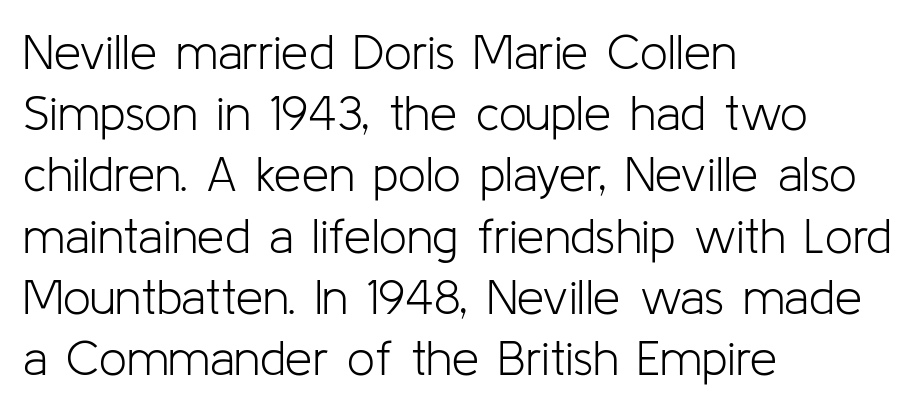
{"serif": "no", "italic": "no", "bold": "no", "weight": "light", "width": "normal", "stroke_contrast": "low", "x_height": "medium", "monospaced": "no", "underline": "no", "align": "left", "line_spacing": "normal", "line_spacing_ratio": 1.25, "letter_spacing": "normal", "letter_spacing_em": 0.0, "glyph_px": 49}
